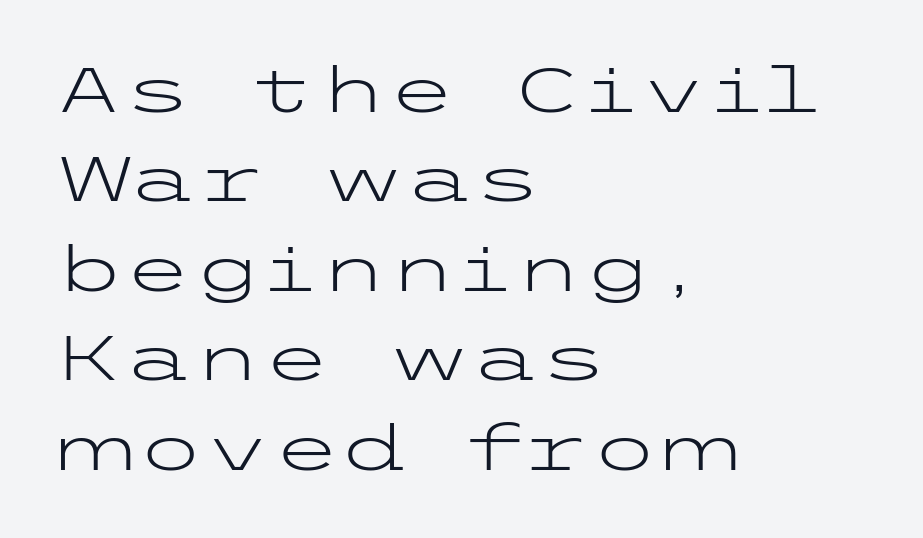
Short and long lines alike share a common starting point at left. The type family on display is of the sans-serif kind. A quiet, ordinary-to-light weight characterises the typeface. A bare baseline throughout the passage. Characters follow at the spacing the type designer built in. Leading: standard.
